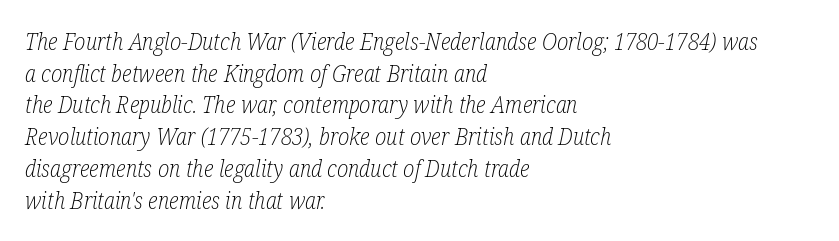
Emphasis-style slanted type is in use. Each line starts at the same left margin while the right side varies. Words float on clear page, feet unadorned. The block of text has a typical density, with ordinary space between rows. The horizontal fit of the characters is conventional and even. Stem width sits at or under what a default text font uses.
